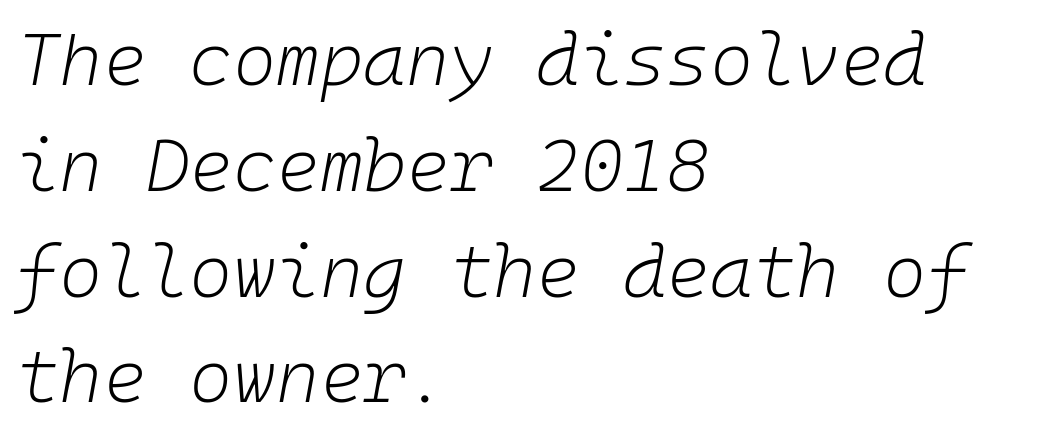
{"italic": "yes", "lean": "right", "slant_degrees": 10, "bold": "no", "weight": "light", "width": "normal", "stroke_contrast": "low", "x_height": "medium", "monospaced": "yes", "underline": "no", "align": "left", "line_spacing": "normal", "line_spacing_ratio": 1.43, "letter_spacing": "normal", "letter_spacing_em": 0.0, "glyph_px": 74}
